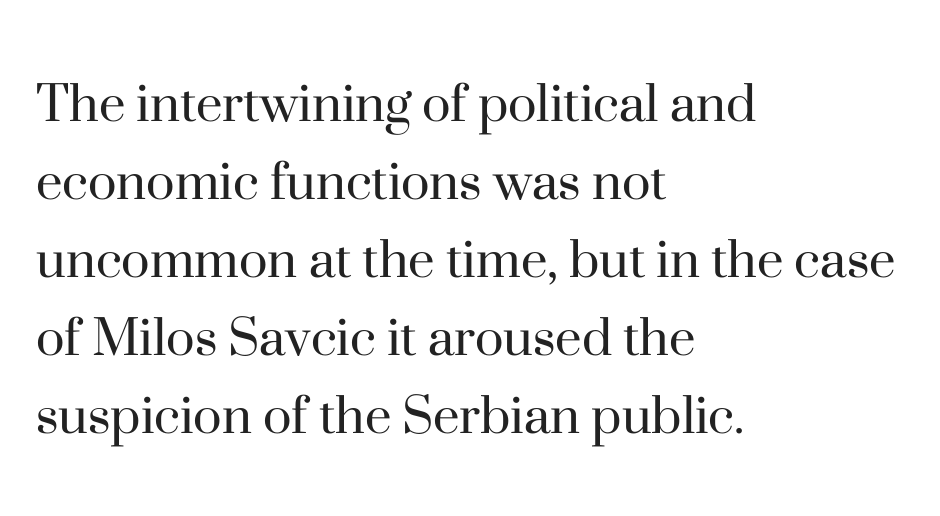
The image shows 60 px regular-weight serif type, upright; set left-aligned, normal line spacing (1.3x), normal letter spacing, not underlined; high stroke contrast and a small x-height.
